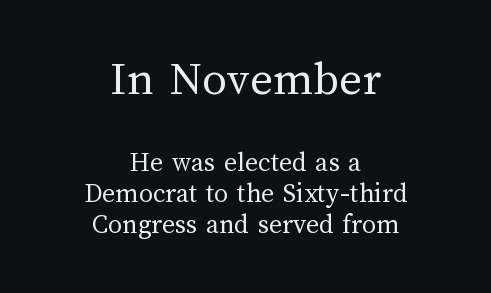
Each line is balanced around a shared central axis. Each row of text sits above clean, open space. Ordinary non-slanted type is in use. What's the leading like? Squeezed, with rows nearly overlapping. Character widths vary here, with narrow letters taking less room than wide ones.
